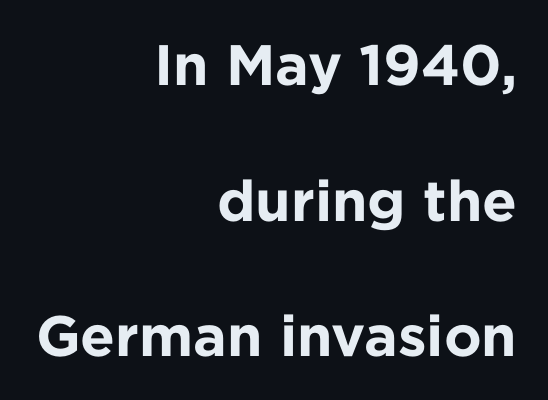
The letters stand straight up with perfectly vertical stems. Is this a fixed-width face? No — the glyphs have proportional, varying widths. Strokes here are thick enough to call this a true bold. Airy leading.
